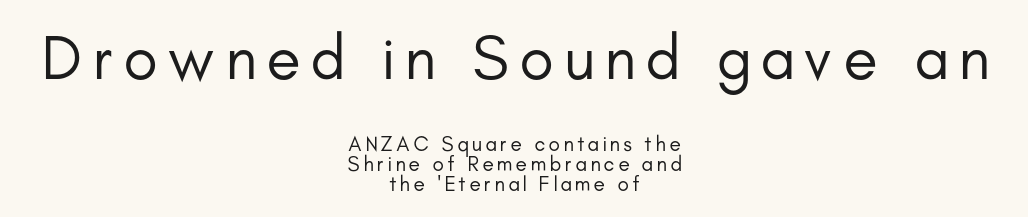
The image shows 63 px regular-weight sans-serif type, upright; set centered, tight line spacing (0.97x), not underlined; the first (top) block is 3.0x larger; low stroke contrast and a small x-height.
